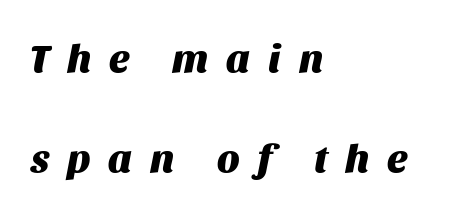
Honestly, the letter spacing is so wide it's the main thing you notice. Stroke thickness is high; the sample reads as a true bold. Underlining? Definitely not there. Character widths vary here, with narrow letters taking less room than wide ones.
